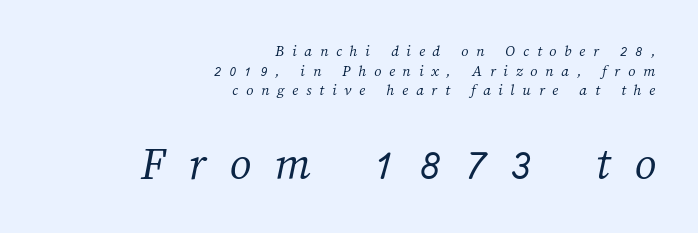
Q: Is the text bold? A: No.
Q: Is the text underlined? A: No.
Q: How is the paragraph aligned? A: Right-aligned.
Q: Is the spacing between letters normal or unusually wide? A: Unusually wide.
Q: Which block of text is set in a larger size, the first (top) or the second (bottom)? A: The second (bottom) one.
Q: Width (condensed, normal, or wide)? A: Normal.
Q: Stroke contrast? A: Medium.
Q: x-height? A: Medium.
Q: Monospaced? A: No.
